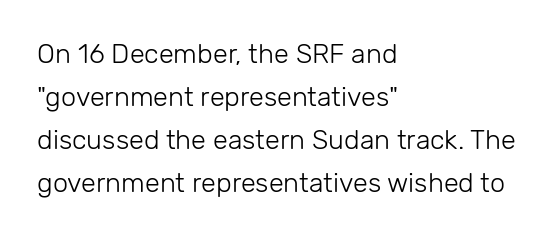
Q: Is the text bold? A: No.
Q: Is the text italic (slanted)? A: No, it is upright.
Q: Is the text underlined? A: No.
Q: How is the paragraph aligned? A: Left-aligned.
Q: Is the spacing between letters normal or unusually wide? A: Normal.
Q: Is the spacing between lines tight, normal or loose? A: Normal.
